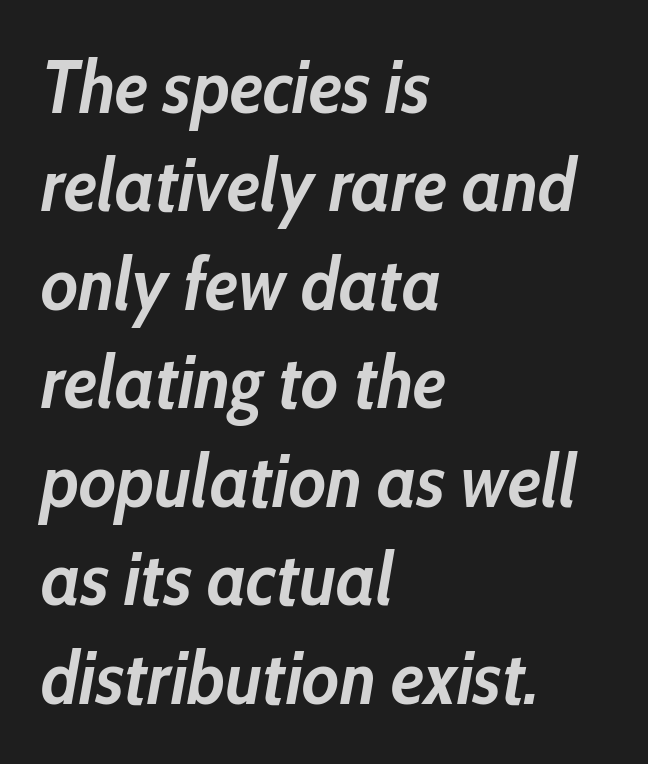
The space directly below the letters is spotless. The typography opts for an oblique posture over an upright one. What's the leading like? Ordinary, nothing unusual. The passage shown is typed in a proportional face where columns would drift. Horizontal alignment here is leftward, the default for most running prose.
